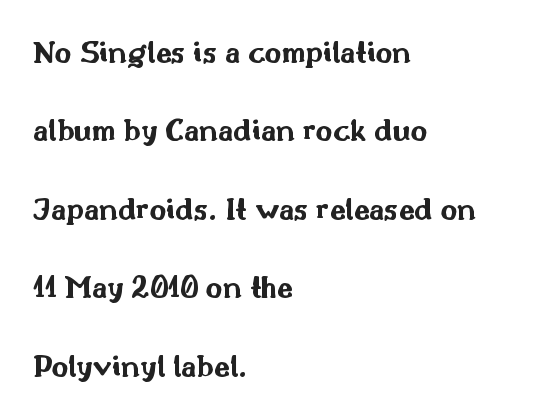
Honestly, the rows look like they've been pulled way apart. These lines carry a lot of weight — the face is fully bold. The space beneath each line is pristine and unruled. Line beginnings align vertically; line endings do not.
